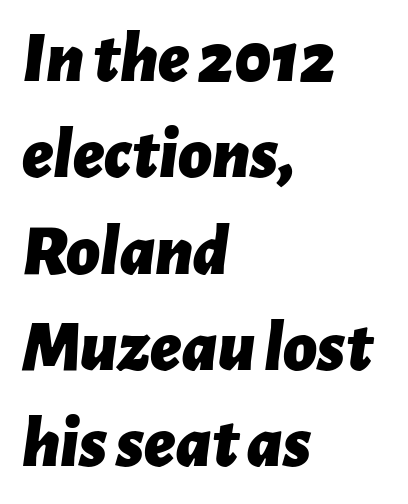
{"italic": "yes", "lean": "right", "slant_degrees": 7, "bold": "yes", "weight": "bold", "width": "normal", "stroke_contrast": "low", "x_height": "medium", "monospaced": "no", "underline": "no", "align": "left", "line_spacing": "normal", "line_spacing_ratio": 1.32, "letter_spacing": "normal", "letter_spacing_em": 0.0, "glyph_px": 73}
